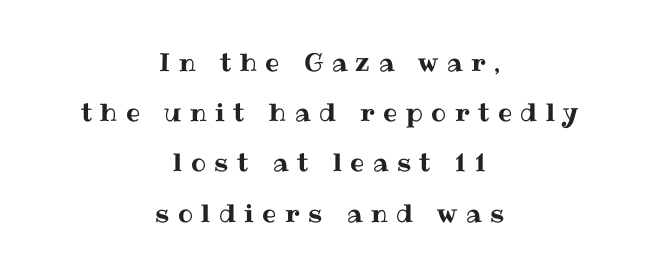
{"italic": "no", "underline": "no", "align": "center", "line_spacing": "loose", "line_spacing_ratio": 2.01, "letter_spacing": "wide", "letter_spacing_em": 0.34, "glyph_px": 25}
